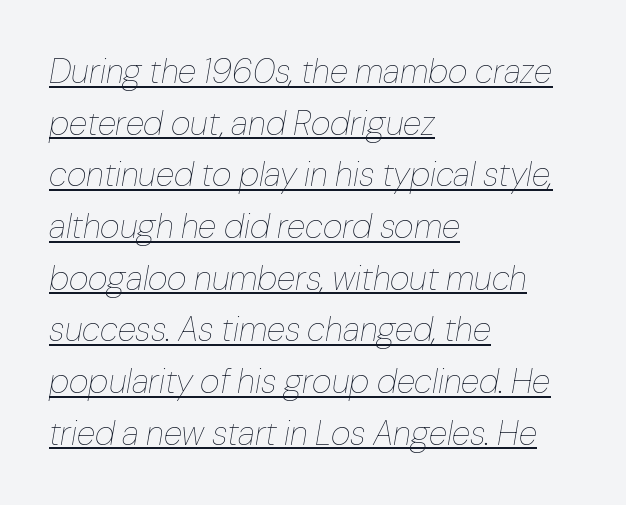
Q: Is the text bold? A: No.
Q: Is the text italic (slanted)? A: Yes, it leans right by about 10 degrees.
Q: Is the text underlined? A: Yes.
Q: How is the paragraph aligned? A: Left-aligned.
Q: Is the spacing between letters normal or unusually wide? A: Normal.
Q: Is the spacing between lines tight, normal or loose? A: Normal.
Q: Width (condensed, normal, or wide)? A: Normal.
Q: Stroke contrast? A: Low.
Q: x-height? A: Medium.
Q: Monospaced? A: No.
